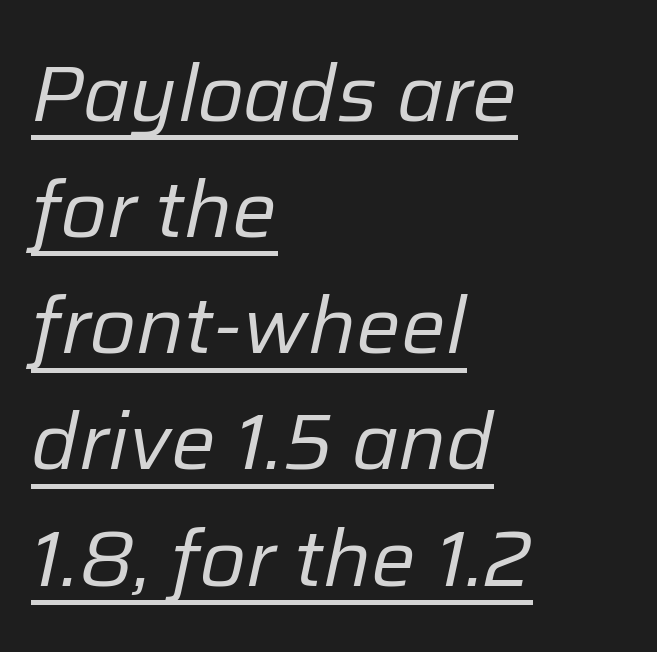
{"italic": "yes", "lean": "right", "slant_degrees": 12, "bold": "no", "weight": "regular", "width": "normal", "stroke_contrast": "low", "x_height": "medium", "monospaced": "no", "underline": "yes", "align": "left", "line_spacing": "normal", "line_spacing_ratio": 1.47, "letter_spacing": "normal", "letter_spacing_em": 0.0, "glyph_px": 79}
